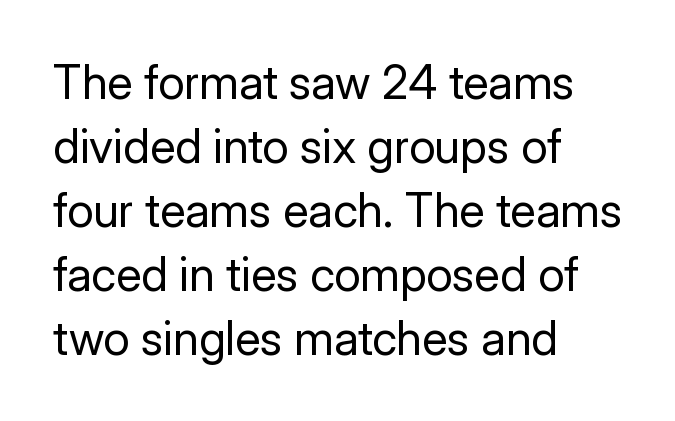
Q: Is the text bold? A: No.
Q: Is the text italic (slanted)? A: No, it is upright.
Q: Is the typeface a serif or a sans-serif typeface? A: Sans-serif.
Q: Is the text underlined? A: No.
Q: How is the paragraph aligned? A: Left-aligned.
Q: Is the spacing between letters normal or unusually wide? A: Normal.
Q: Is the spacing between lines tight, normal or loose? A: Normal.
Q: Width (condensed, normal, or wide)? A: Normal.
Q: Stroke contrast? A: Low.
Q: x-height? A: Medium.
Q: Monospaced? A: No.
